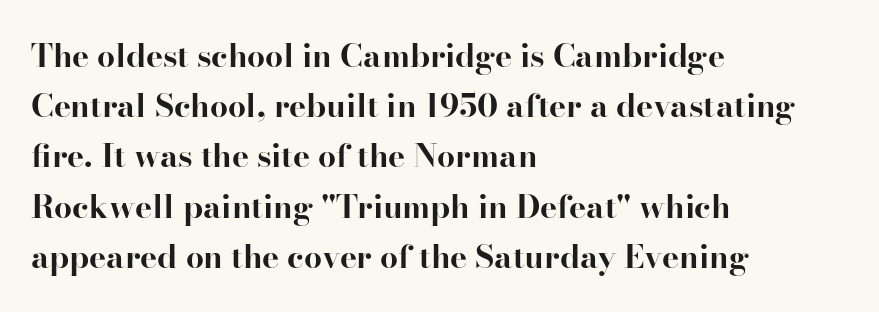
The glyphs are unaccompanied by any horizontal stroke below them. The horizontal fit of the characters is conventional and even. A typesetter would mark this as roman, not italic. Each letter keeps its own natural width here, so spacing adapts to shape.
